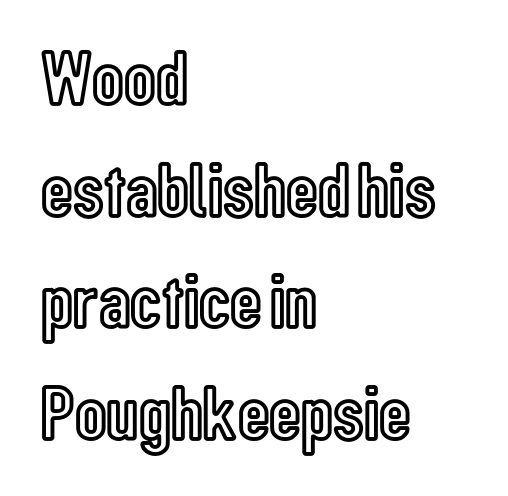
{"italic": "no", "width": "condensed", "x_height": "medium", "monospaced": "no", "underline": "no", "align": "left", "line_spacing": "normal", "line_spacing_ratio": 1.43, "letter_spacing": "normal", "letter_spacing_em": 0.0, "glyph_px": 78}
